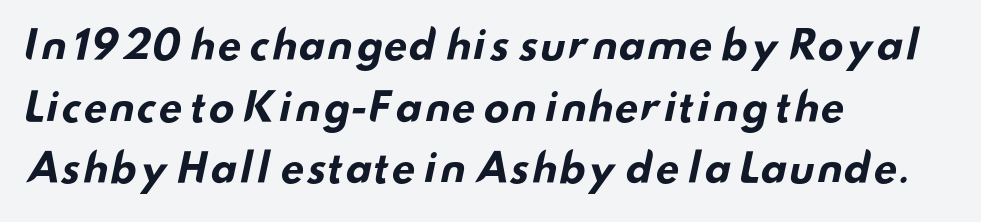
The image shows 39 px bold, wide sans-serif type; set left-aligned, normal line spacing (1.58x), normal letter spacing, not underlined; low stroke contrast and a small x-height.
